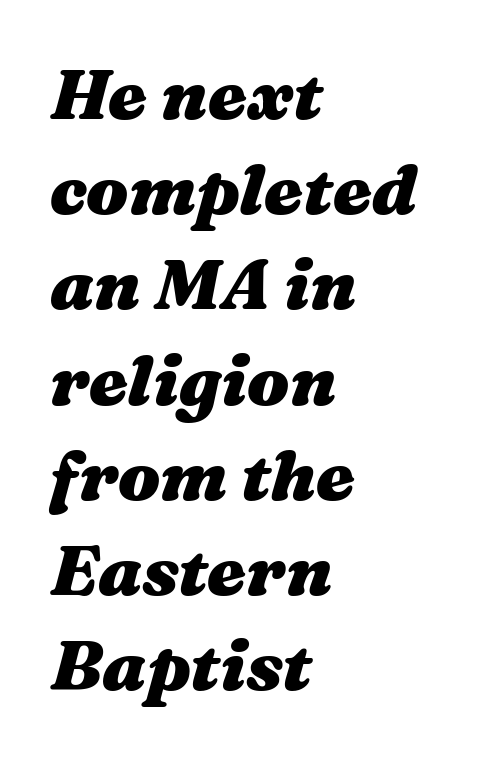
{"italic": "yes", "lean": "right", "slant_degrees": 16, "bold": "yes", "weight": "heavy", "width": "wide", "stroke_contrast": "medium", "x_height": "medium", "monospaced": "no", "underline": "no", "align": "left", "line_spacing": "normal", "line_spacing_ratio": 1.36, "letter_spacing": "normal", "letter_spacing_em": 0.0, "glyph_px": 70}
